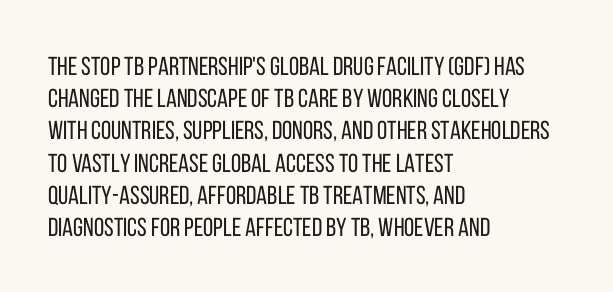
No letter is thick-stroked: the sample isn't bold. The lettering stays uniformly vertical, giving the passage a roman look. This sample uses plain, unmodified letter spacing. These lines stack with their left ends in a neat column. The gap between lines stays unmarked.
